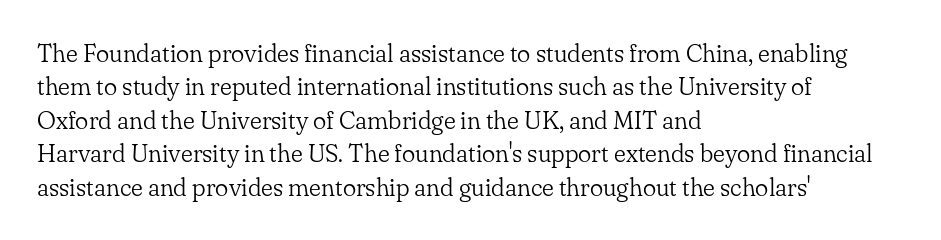
Q: Is the text bold? A: No.
Q: Is the text italic (slanted)? A: No, it is upright.
Q: Is the text underlined? A: No.
Q: How is the paragraph aligned? A: Left-aligned.
Q: Is the spacing between letters normal or unusually wide? A: Normal.
Q: Is the spacing between lines tight, normal or loose? A: Normal.
